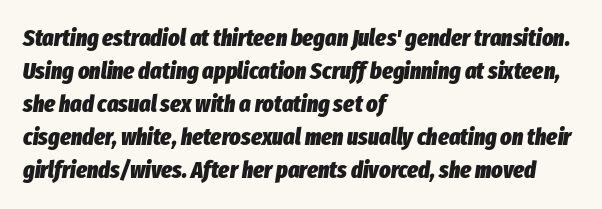
Q: Is the text bold? A: Yes.
Q: Is the text italic (slanted)? A: Yes, it leans right by about 8 degrees.
Q: Is the text underlined? A: No.
Q: How is the paragraph aligned? A: Left-aligned.
Q: Is the spacing between letters normal or unusually wide? A: Normal.
Q: Is the spacing between lines tight, normal or loose? A: Normal.
